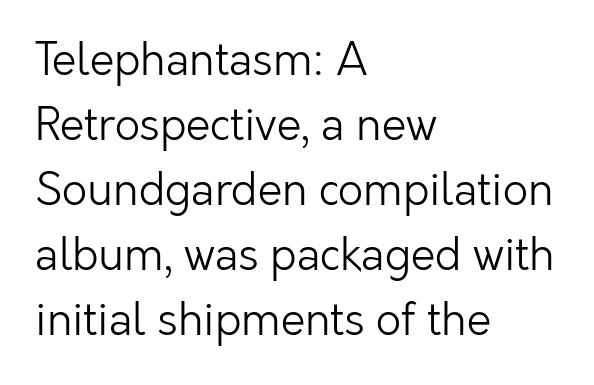
Q: Is the text bold? A: No.
Q: Is the text italic (slanted)? A: No, it is upright.
Q: Is the typeface a serif or a sans-serif typeface? A: Sans-serif.
Q: Is the text underlined? A: No.
Q: How is the paragraph aligned? A: Left-aligned.
Q: Is the spacing between letters normal or unusually wide? A: Normal.
Q: Is the spacing between lines tight, normal or loose? A: Normal.
Q: Width (condensed, normal, or wide)? A: Normal.
Q: Stroke contrast? A: Low.
Q: x-height? A: Medium.
Q: Monospaced? A: No.
